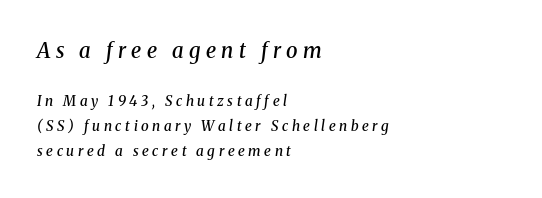
Two sizes are in play, and the larger belongs to the first block. Teacher's note: observe the even left margin — that is flush-left alignment. This sample uses expanded letter spacing, leaving extra air between glyphs. A clean baseline with only descenders dipping below it. The passage shown leans; its letterforms are oblique. Summary of weight: moderately heavy, a semibold.
